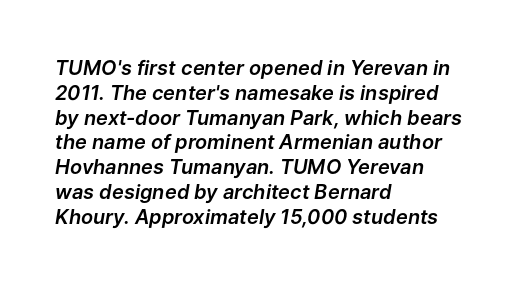
Descenders hang freely into open space. If you drew a ruler down the left edge, every line would touch it. Default kerning and tracking; the words read as compact shapes. Is the type slanted? Yes — the strokes lean at a clear angle.
